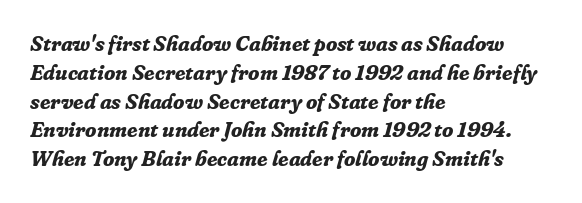
{"italic": "yes", "lean": "right", "slant_degrees": 16, "bold": "yes", "underline": "no", "align": "left", "line_spacing": "normal", "line_spacing_ratio": 1.37, "letter_spacing": "normal", "letter_spacing_em": 0.0, "glyph_px": 21}
